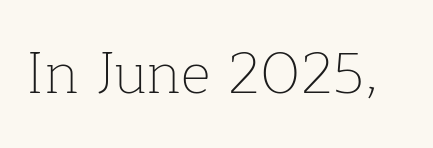
Honestly, there is no underline to notice here at all. Regarding serifs, this sample has them. Nobody touched the tracking dial on this one. Caption: face not bold, strokes unweighted. A typesetter would call this proportional, since set widths differ per character. This sample uses an upright cut, with every glyph sitting square on the baseline.
